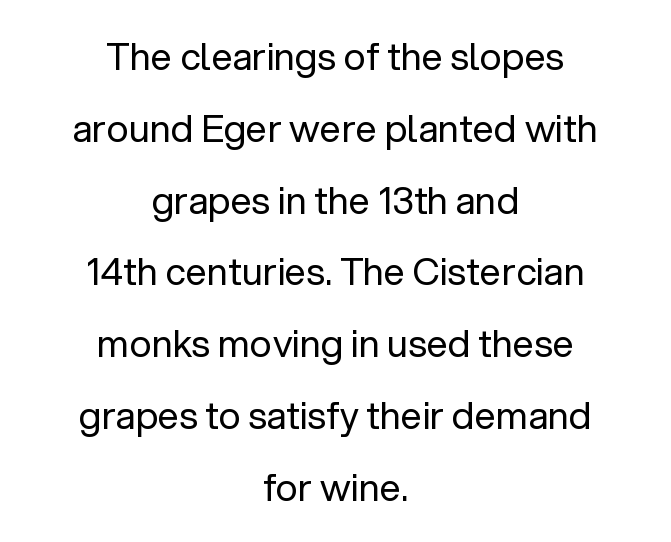
Q: Is the text bold? A: No.
Q: Is the text italic (slanted)? A: No, it is upright.
Q: Is the typeface a serif or a sans-serif typeface? A: Sans-serif.
Q: Is the text underlined? A: No.
Q: How is the paragraph aligned? A: Centered.
Q: Is the spacing between letters normal or unusually wide? A: Normal.
Q: Width (condensed, normal, or wide)? A: Normal.
Q: Stroke contrast? A: Low.
Q: x-height? A: Medium.
Q: Monospaced? A: No.
